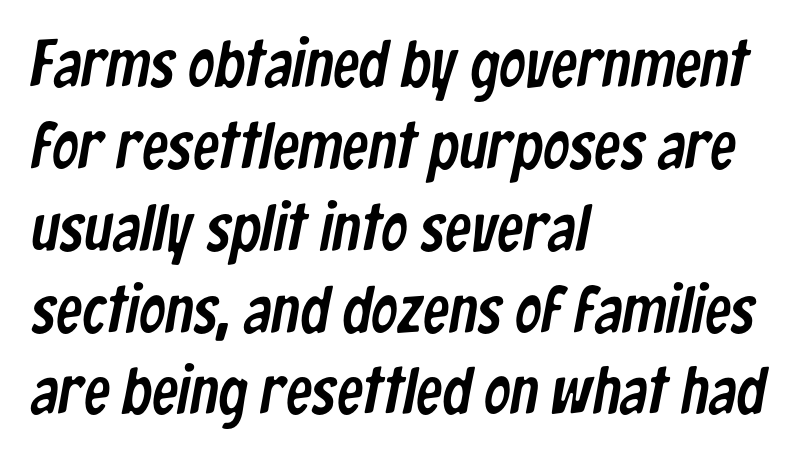
The setting favours the left margin, as ordinary paragraphs usually do. This sample uses a sans-serif face. The face used here is proportionally spaced, like ordinary book or web type. Check the space under the baseline: it is left empty. Compared with typical body copy, the letter spacing here is the same.
